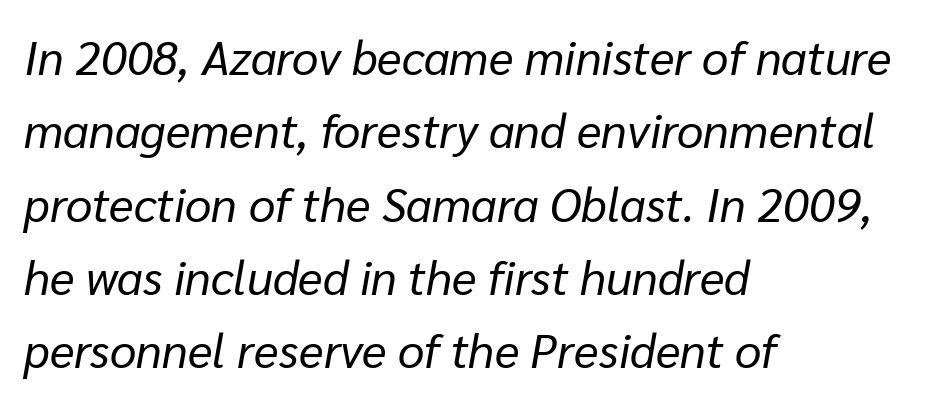
{"italic": "yes", "lean": "right", "slant_degrees": 10, "bold": "no", "weight": "regular", "width": "normal", "stroke_contrast": "low", "x_height": "medium", "monospaced": "no", "underline": "no", "align": "left", "line_spacing": "normal", "line_spacing_ratio": 1.56, "letter_spacing": "normal", "letter_spacing_em": 0.0, "glyph_px": 47}
